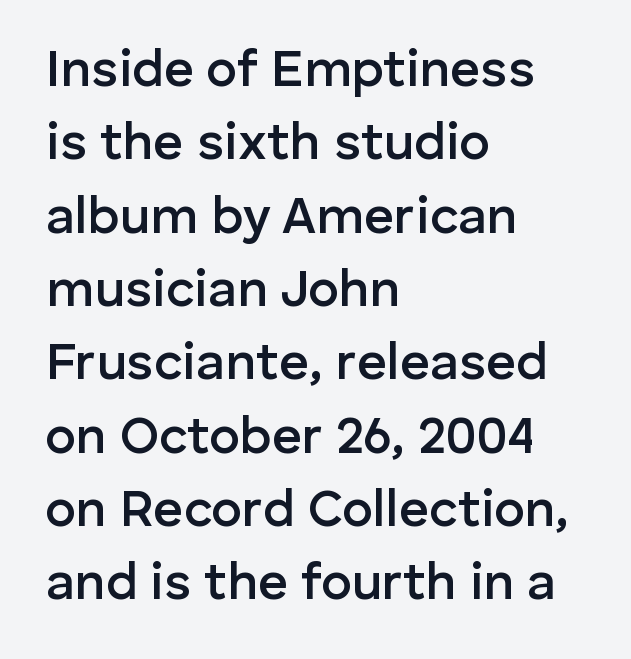
The image shows 52 px semibold sans-serif type, upright; set left-aligned, normal line spacing (1.41x), normal letter spacing, not underlined; low stroke contrast and a medium x-height.
